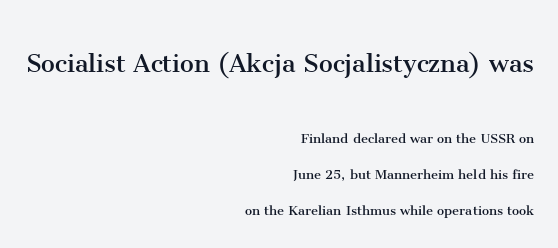
The image shows 31 px regular-weight serif type, upright; set right-aligned, loose line spacing (2.24x), normal letter spacing, not underlined; the first (top) block is 1.94x larger; medium stroke contrast and a medium x-height.
